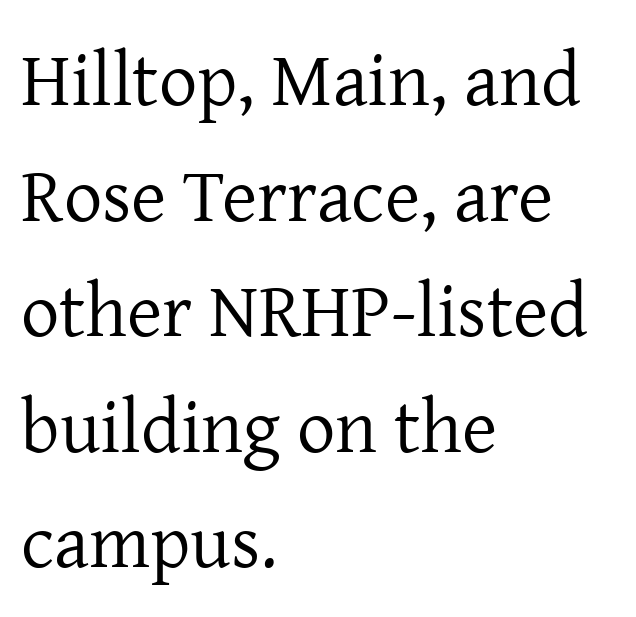
The image shows 76 px regular-weight serif type, upright; set left-aligned, normal line spacing (1.52x), normal letter spacing, not underlined; low stroke contrast and a medium x-height.
